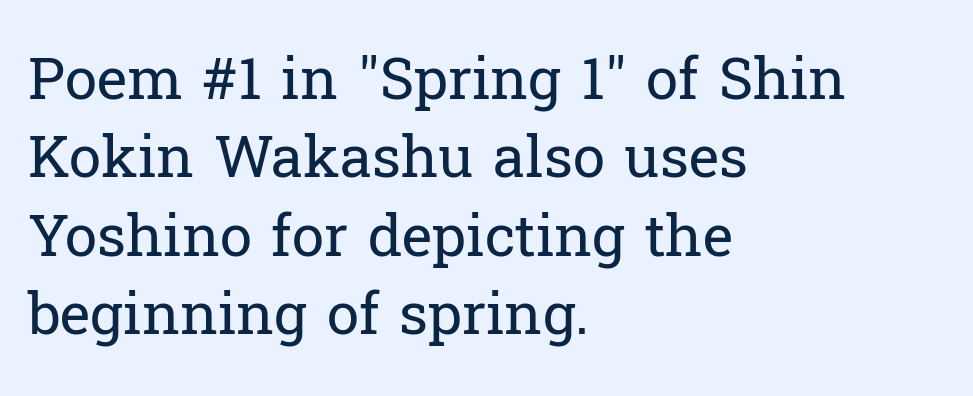
The letters stand straight up with perfectly vertical stems. Horizontal bands of white between lines are of average thickness. A serif font was chosen for this passage. Compared with a centered layout, this one pins lines to the left instead. A light-to-regular cut is what we see here. Here the designer chose a conventional face with non-uniform glyph widths.
